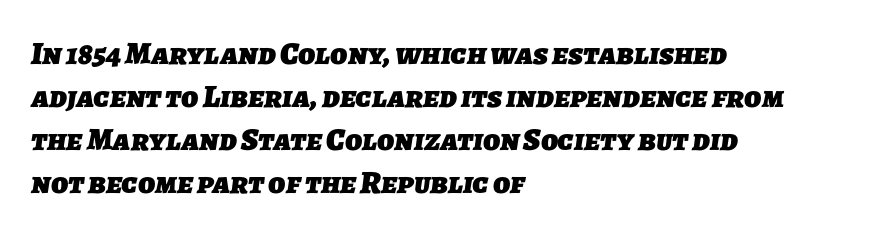
The image shows 32 px heavy sans-serif type; set left-aligned, normal line spacing (1.34x), normal letter spacing, not underlined; low stroke contrast and a medium x-height.
